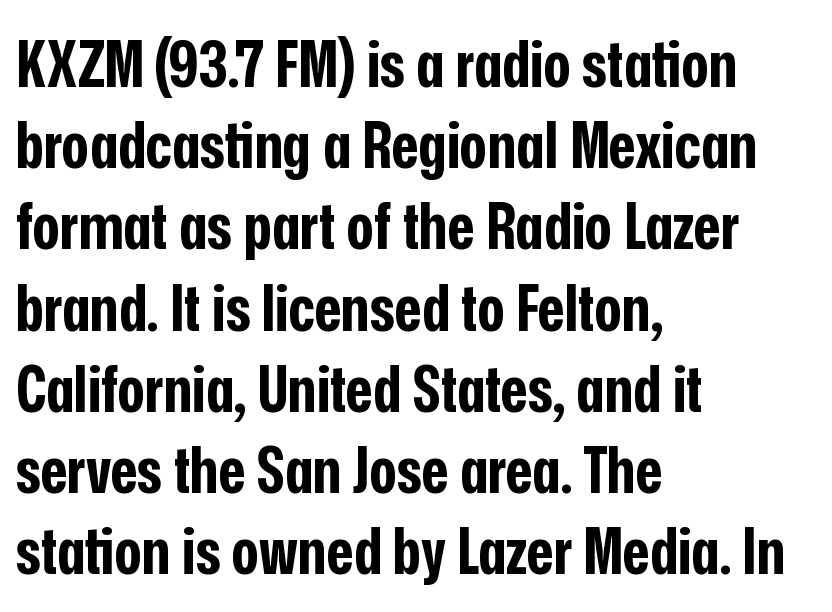
Letters rest on an invisible, unmarked baseline. Tall strokes in this sample are plumb rather than angled. How are the letters spaced? Ordinarily, with no added tracking. Summary of vertical rhythm: regular, with standard interline spacing. This is heavy type, rendered in bold. A typesetter would label this face a sans.
